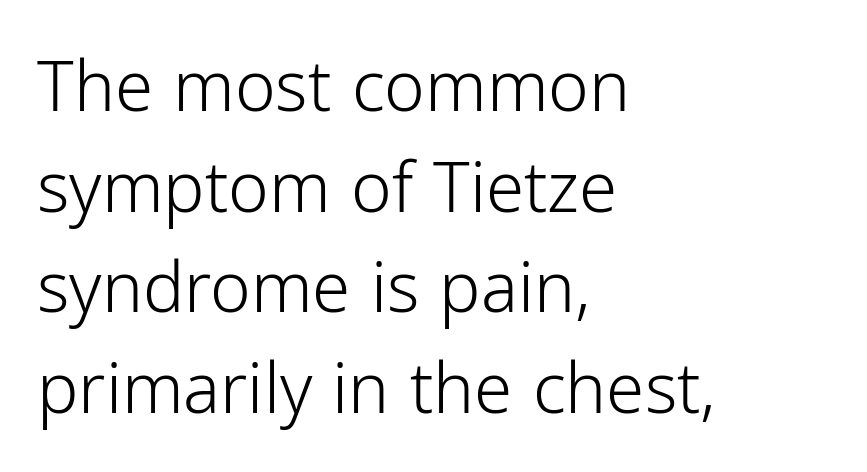
The image shows 69 px light sans-serif type, upright; set left-aligned, normal line spacing (1.46x), normal letter spacing, not underlined; low stroke contrast and a medium x-height.
